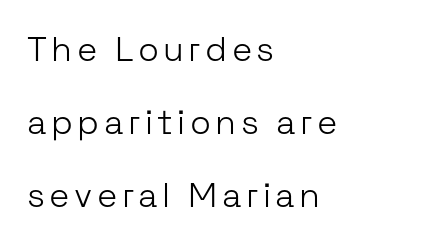
The image shows 34 px light sans-serif type, upright; set left-aligned, loose line spacing (2.15x), not underlined; low stroke contrast and a medium x-height.
